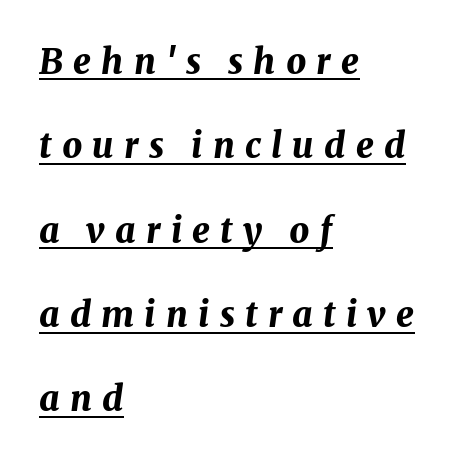
The image shows 35 px bold type, italic (leaning right); set left-aligned, loose line spacing (2.41x), unusually wide letter spacing (+0.29 em), underlined; medium stroke contrast and a medium x-height.
